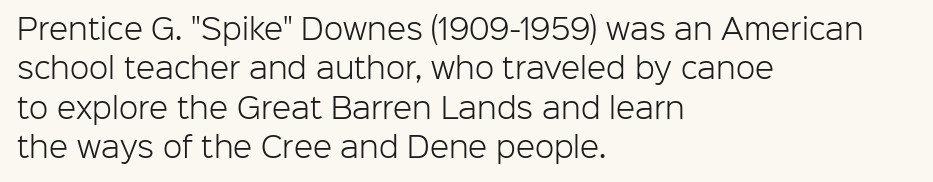
{"serif": "no", "italic": "no", "bold": "no", "weight": "light", "width": "normal", "stroke_contrast": "low", "x_height": "medium", "monospaced": "no", "underline": "no", "align": "left", "line_spacing": "normal", "line_spacing_ratio": 1.41, "letter_spacing": "normal", "letter_spacing_em": 0.0, "glyph_px": 28}
